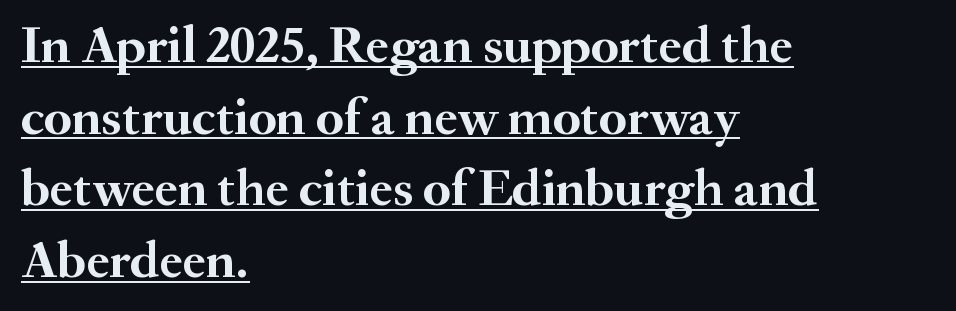
This sample uses plain, unmodified letter spacing. Is this a sans? No — the strokes have serifs. The face used here appears with an underline applied. Strokes here are thick enough to call this a true bold. Note the varied advance widths — an 'i' is clearly narrower than an 'm'. Baseline-to-baseline distance is the conventional proportion of letter height.
